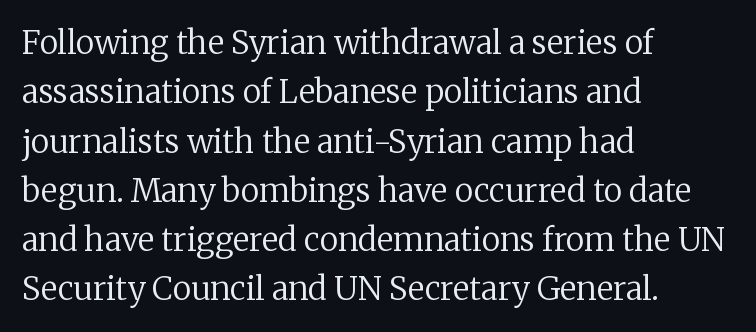
Q: Is the text bold? A: No.
Q: Is the text italic (slanted)? A: No, it is upright.
Q: Is the typeface a serif or a sans-serif typeface? A: Serif.
Q: Is the text underlined? A: No.
Q: How is the paragraph aligned? A: Left-aligned.
Q: Is the spacing between letters normal or unusually wide? A: Normal.
Q: Is the spacing between lines tight, normal or loose? A: Normal.
Q: Width (condensed, normal, or wide)? A: Normal.
Q: Stroke contrast? A: Low.
Q: x-height? A: Medium.
Q: Monospaced? A: No.
